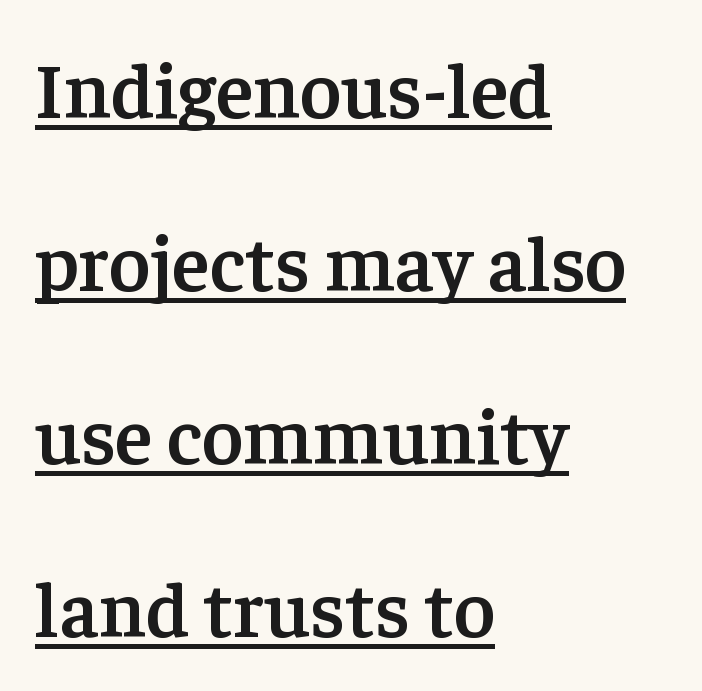
Q: Is the text bold? A: Semi-bold.
Q: Is the text italic (slanted)? A: No, it is upright.
Q: Is the typeface a serif or a sans-serif typeface? A: Serif.
Q: Is the text underlined? A: Yes.
Q: How is the paragraph aligned? A: Left-aligned.
Q: Is the spacing between letters normal or unusually wide? A: Normal.
Q: Is the spacing between lines tight, normal or loose? A: Loose.
Q: Width (condensed, normal, or wide)? A: Normal.
Q: Stroke contrast? A: Low.
Q: x-height? A: Medium.
Q: Monospaced? A: No.
